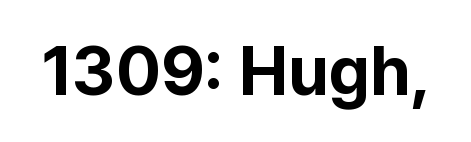
The image shows 68 px bold sans-serif type, upright; set normal letter spacing, not underlined; low stroke contrast and a medium x-height.
